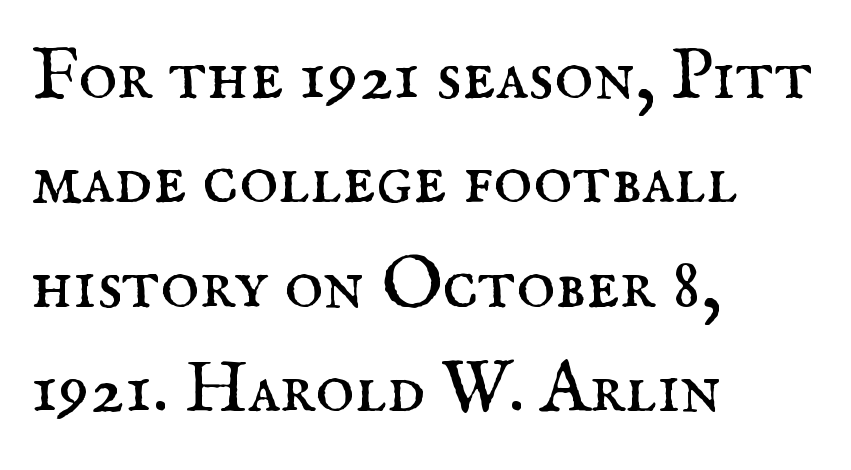
The image shows 74 px regular-weight serif type, upright; set left-aligned, normal line spacing (1.41x), normal letter spacing, not underlined; medium stroke contrast and a small x-height.
